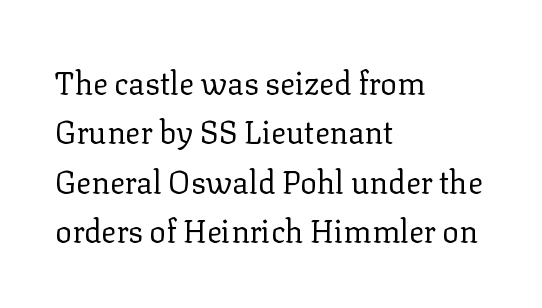
{"serif": "yes", "italic": "no", "bold": "no", "weight": "regular", "width": "normal", "stroke_contrast": "low", "x_height": "medium", "monospaced": "no", "underline": "no", "align": "left", "line_spacing": "normal", "line_spacing_ratio": 1.59, "letter_spacing": "normal", "letter_spacing_em": 0.0, "glyph_px": 31}
